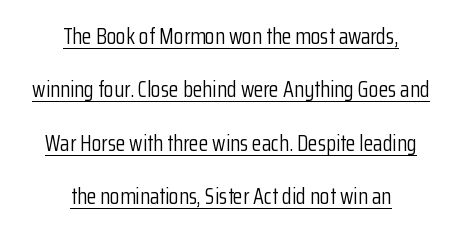
Q: Is the text bold? A: No.
Q: Is the text italic (slanted)? A: No, it is upright.
Q: Is the text underlined? A: Yes.
Q: How is the paragraph aligned? A: Centered.
Q: Is the spacing between letters normal or unusually wide? A: Normal.
Q: Is the spacing between lines tight, normal or loose? A: Loose.
